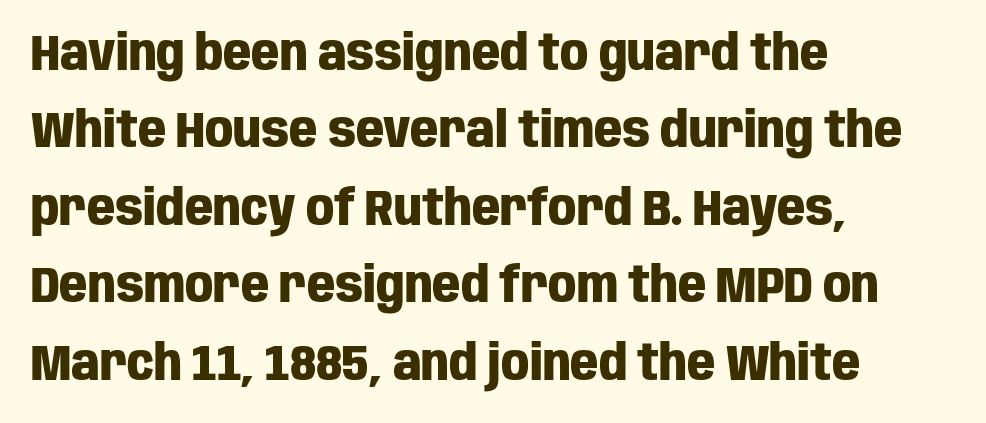
Q: Is the text bold? A: Yes.
Q: Is the text italic (slanted)? A: No, it is upright.
Q: Is the typeface a serif or a sans-serif typeface? A: Sans-serif.
Q: Is the text underlined? A: No.
Q: How is the paragraph aligned? A: Left-aligned.
Q: Is the spacing between letters normal or unusually wide? A: Normal.
Q: Is the spacing between lines tight, normal or loose? A: Normal.
Q: Width (condensed, normal, or wide)? A: Condensed.
Q: Stroke contrast? A: Low.
Q: x-height? A: Large.
Q: Monospaced? A: No.
